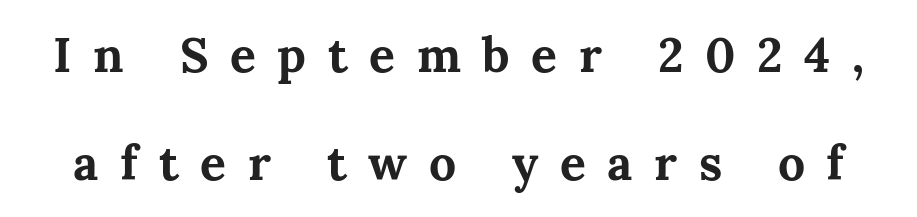
{"serif": "yes", "italic": "no", "bold": "yes", "weight": "bold", "width": "normal", "stroke_contrast": "medium", "x_height": "medium", "monospaced": "no", "underline": "no", "line_spacing": "loose", "line_spacing_ratio": 2.24, "letter_spacing": "wide", "letter_spacing_em": 0.45, "glyph_px": 48}
